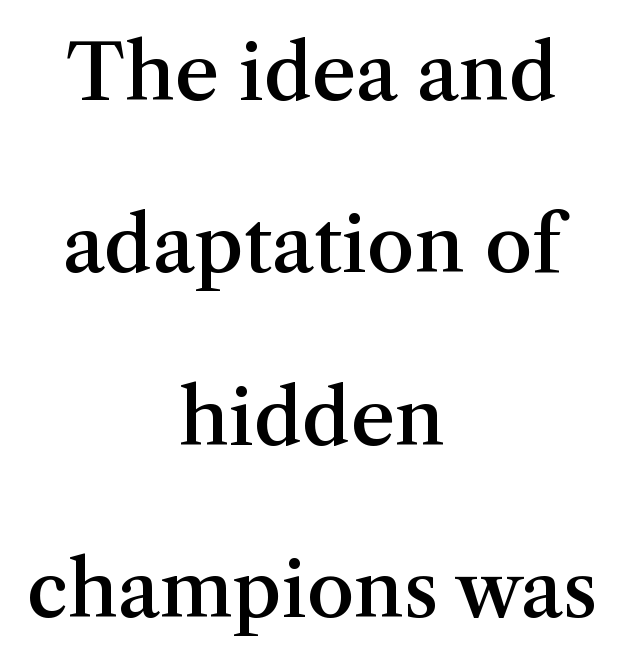
{"serif": "yes", "italic": "no", "bold": "semi", "weight": "semibold", "width": "normal", "stroke_contrast": "medium", "x_height": "medium", "monospaced": "no", "underline": "no", "align": "center", "line_spacing": "loose", "line_spacing_ratio": 2.24, "letter_spacing": "normal", "letter_spacing_em": 0.0, "glyph_px": 77}
